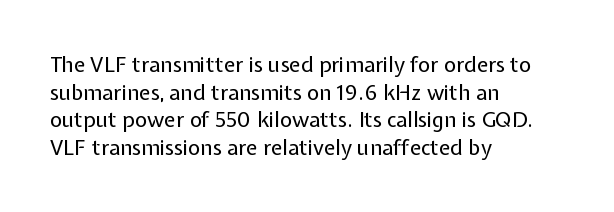
Q: Is the text bold? A: No.
Q: Is the text italic (slanted)? A: No, it is upright.
Q: Is the text underlined? A: No.
Q: How is the paragraph aligned? A: Left-aligned.
Q: Is the spacing between letters normal or unusually wide? A: Normal.
Q: Is the spacing between lines tight, normal or loose? A: Normal.
